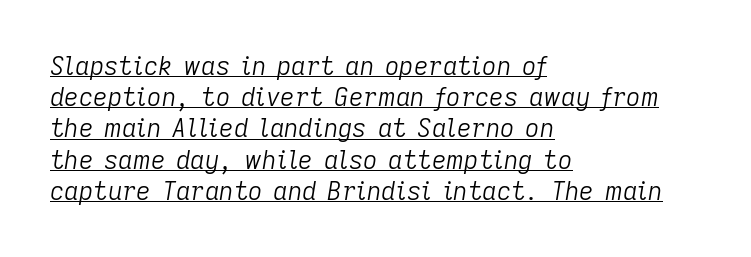
{"italic": "yes", "lean": "right", "slant_degrees": 9, "bold": "no", "underline": "yes", "align": "left", "line_spacing": "normal", "line_spacing_ratio": 1.25, "letter_spacing": "normal", "letter_spacing_em": 0.0, "glyph_px": 25}
